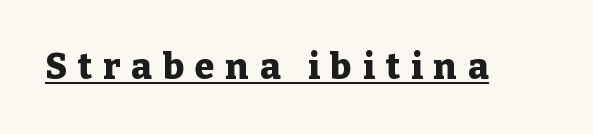
The image shows 36 px heavy serif type, upright; set unusually wide letter spacing (+0.3 em), underlined; low stroke contrast and a medium x-height.
